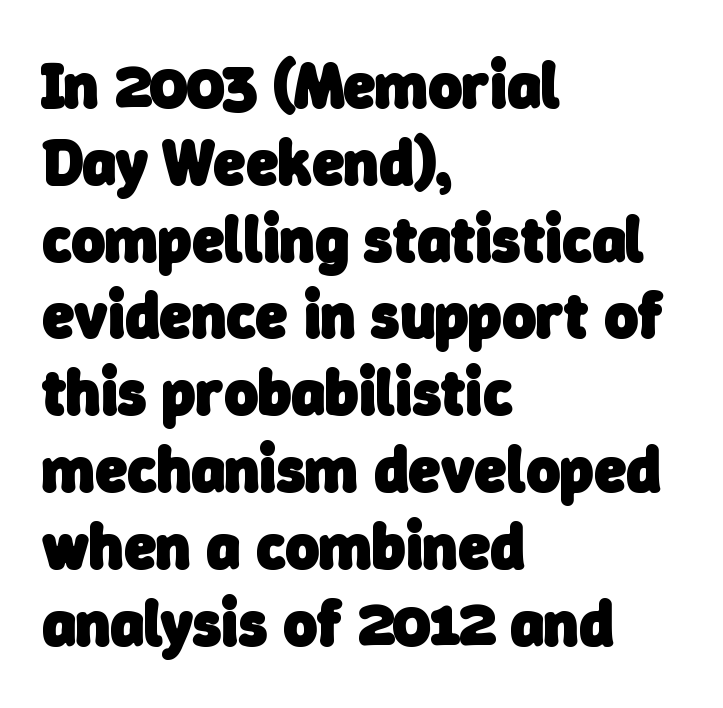
The image shows 64 px heavy sans-serif type; set left-aligned, line spacing 1.2x, normal letter spacing, not underlined; low stroke contrast and a medium x-height.
